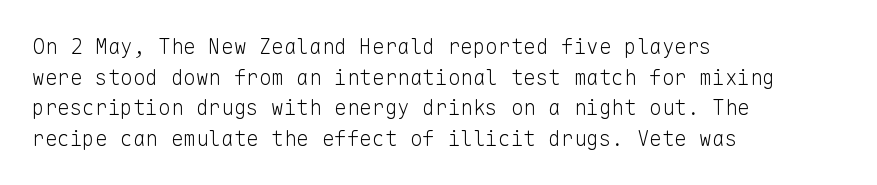
{"italic": "no", "bold": "no", "underline": "no", "align": "left", "line_spacing": "normal", "line_spacing_ratio": 1.46, "letter_spacing": "normal", "letter_spacing_em": 0.0, "glyph_px": 21}
